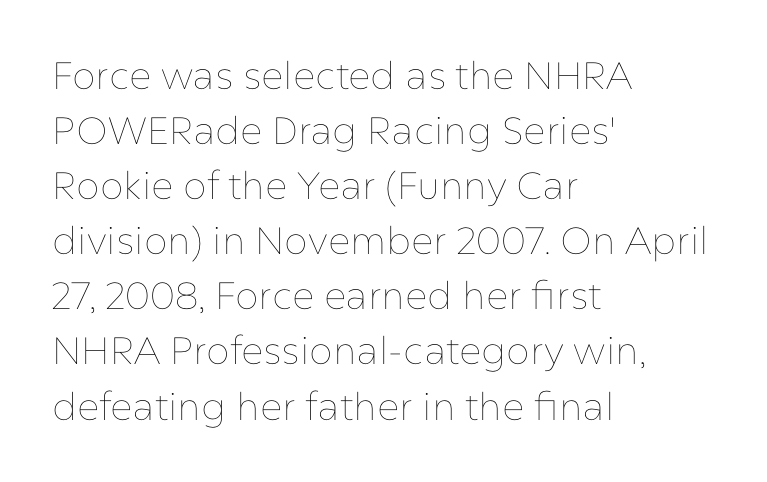
Q: Is the text bold? A: No.
Q: Is the text italic (slanted)? A: No, it is upright.
Q: Is the text underlined? A: No.
Q: How is the paragraph aligned? A: Left-aligned.
Q: Is the spacing between letters normal or unusually wide? A: Normal.
Q: Is the spacing between lines tight, normal or loose? A: Normal.
Q: Width (condensed, normal, or wide)? A: Normal.
Q: Stroke contrast? A: Low.
Q: x-height? A: Medium.
Q: Monospaced? A: No.
